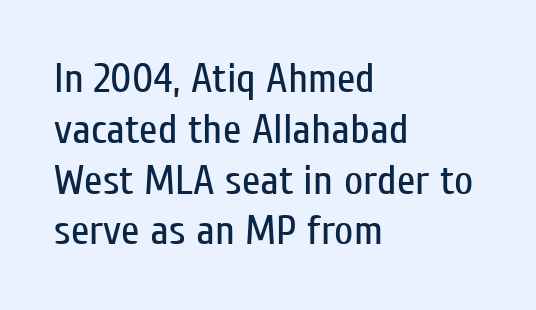
Q: Is the text bold? A: No.
Q: Is the text italic (slanted)? A: No, it is upright.
Q: Is the typeface a serif or a sans-serif typeface? A: Sans-serif.
Q: Is the text underlined? A: No.
Q: How is the paragraph aligned? A: Left-aligned.
Q: Is the spacing between letters normal or unusually wide? A: Normal.
Q: Width (condensed, normal, or wide)? A: Condensed.
Q: Stroke contrast? A: Low.
Q: x-height? A: Medium.
Q: Monospaced? A: No.
